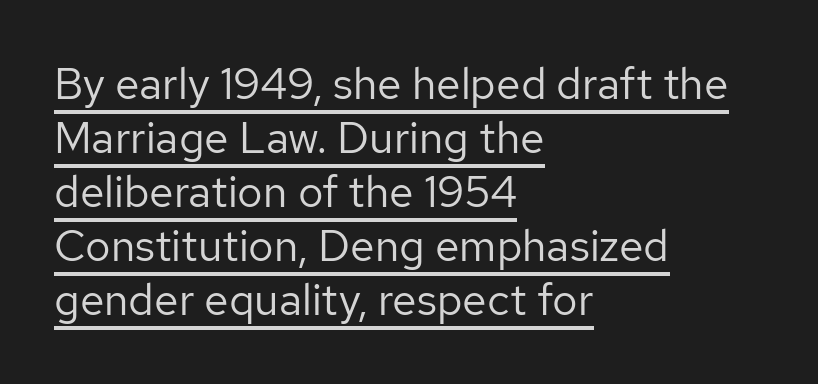
The image shows 44 px regular-weight sans-serif type, upright; set left-aligned, line spacing 1.23x, normal letter spacing, underlined; low stroke contrast and a medium x-height.
